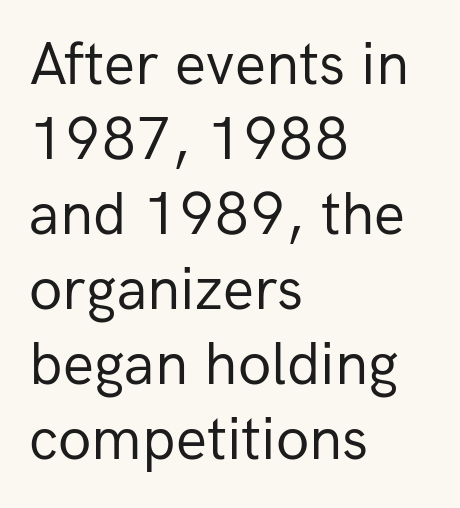
Q: Is the text bold? A: No.
Q: Is the text italic (slanted)? A: No, it is upright.
Q: Is the typeface a serif or a sans-serif typeface? A: Sans-serif.
Q: Is the text underlined? A: No.
Q: How is the paragraph aligned? A: Left-aligned.
Q: Is the spacing between letters normal or unusually wide? A: Normal.
Q: Width (condensed, normal, or wide)? A: Normal.
Q: Stroke contrast? A: Low.
Q: x-height? A: Medium.
Q: Monospaced? A: No.
